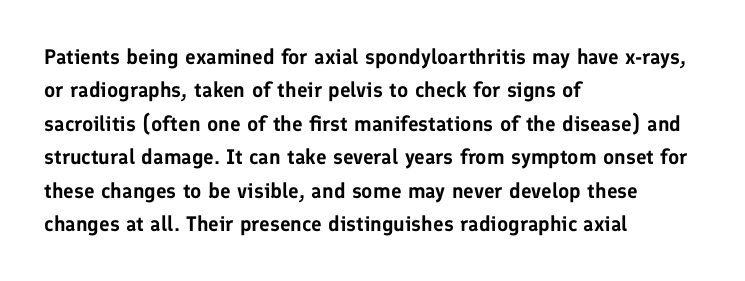
Nobody drew a line under any word here. A student would call this left alignment; a typographer would say flush left, rag right. Rendered with straight, roman letterforms. In terms of leading, this rendering sits right in the middle. Characters follow at the spacing the type designer built in.
